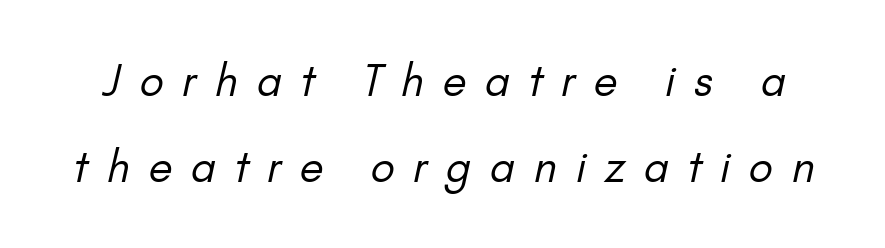
{"serif": "no", "bold": "no", "weight": "regular", "width": "normal", "stroke_contrast": "low", "x_height": "small", "monospaced": "no", "underline": "no", "line_spacing": "loose", "line_spacing_ratio": 2.01, "letter_spacing": "wide", "letter_spacing_em": 0.44, "glyph_px": 43}
